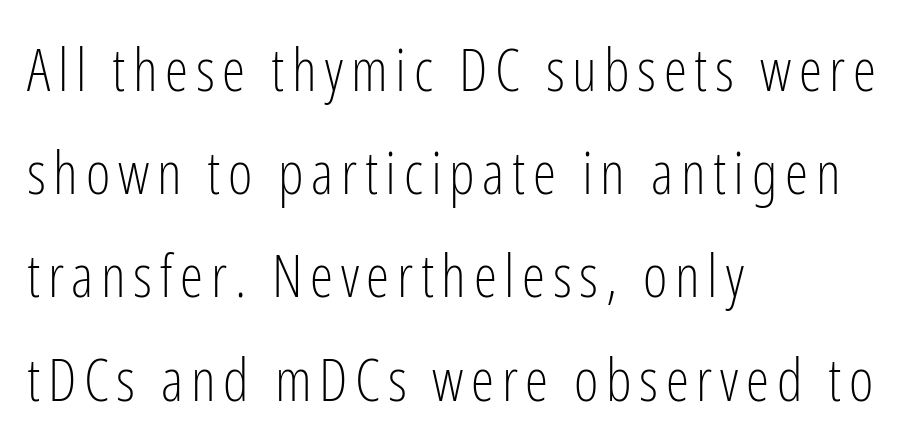
{"serif": "no", "italic": "no", "bold": "no", "weight": "light", "width": "condensed", "stroke_contrast": "low", "x_height": "medium", "monospaced": "no", "underline": "no", "align": "left", "line_spacing_ratio": 1.75, "glyph_px": 59}
